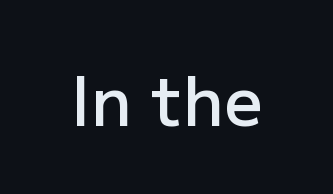
Q: Is the text bold? A: Semi-bold.
Q: Is the text italic (slanted)? A: No, it is upright.
Q: Is the typeface a serif or a sans-serif typeface? A: Sans-serif.
Q: Is the text underlined? A: No.
Q: Is the spacing between letters normal or unusually wide? A: Normal.
Q: Width (condensed, normal, or wide)? A: Normal.
Q: Stroke contrast? A: Low.
Q: x-height? A: Medium.
Q: Monospaced? A: No.
